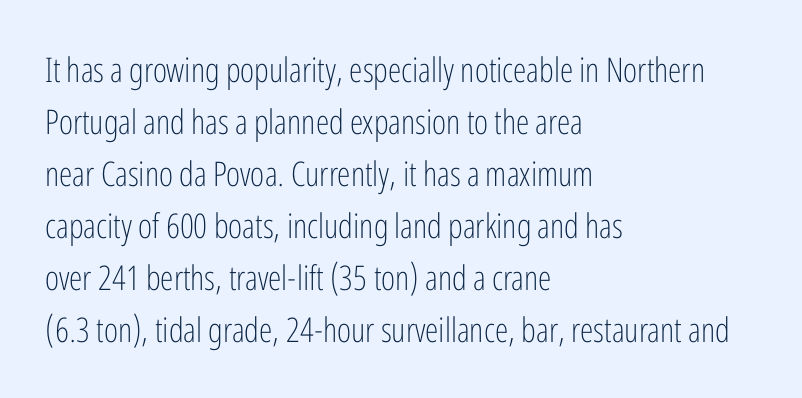
When letters stand straight like this, we call the style roman or upright. Honestly, there is no underline to notice here at all. To sum up the face: it is a sans, with no serifs. Observe the ordinary spacing: letters are neighbours, not strangers. A quiet, ordinary-to-light weight characterises the typeface. The passage shown is typed in a proportional face where columns would drift.
